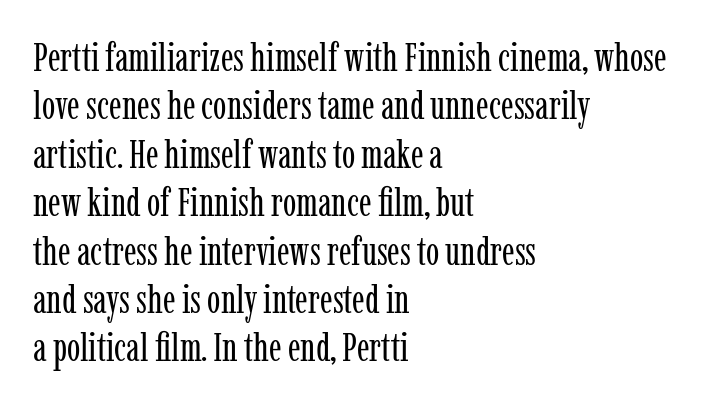
{"serif": "yes", "italic": "no", "bold": "no", "weight": "regular", "width": "condensed", "stroke_contrast": "low", "x_height": "medium", "monospaced": "no", "underline": "no", "align": "left", "line_spacing_ratio": 1.21, "letter_spacing": "normal", "letter_spacing_em": 0.0, "glyph_px": 40}
